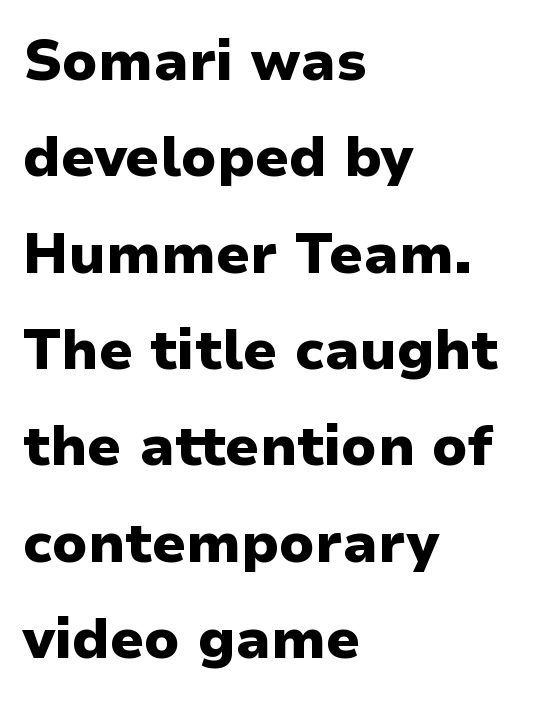
Q: Is the text bold? A: Yes.
Q: Is the text italic (slanted)? A: No, it is upright.
Q: Is the typeface a serif or a sans-serif typeface? A: Sans-serif.
Q: Is the text underlined? A: No.
Q: How is the paragraph aligned? A: Left-aligned.
Q: Is the spacing between letters normal or unusually wide? A: Normal.
Q: Width (condensed, normal, or wide)? A: Normal.
Q: Stroke contrast? A: Low.
Q: x-height? A: Medium.
Q: Monospaced? A: No.
